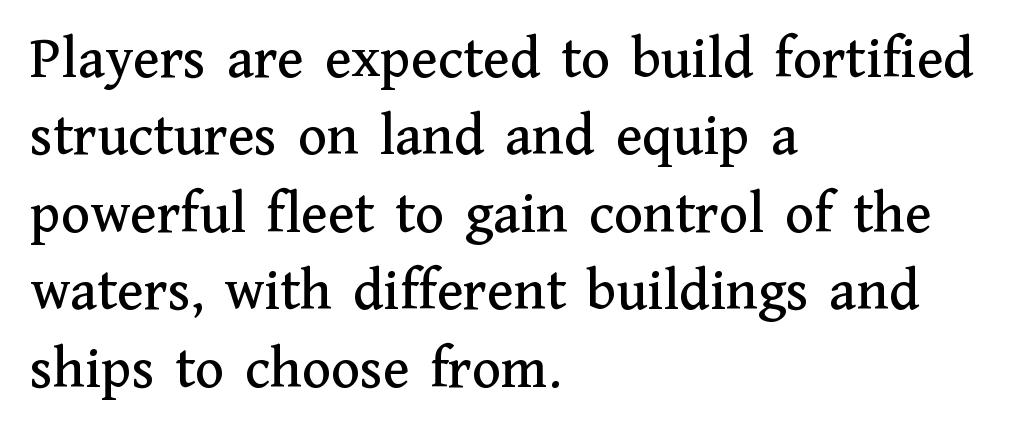
{"serif": "yes", "italic": "no", "width": "normal", "stroke_contrast": "medium", "x_height": "medium", "monospaced": "no", "underline": "no", "align": "left", "line_spacing": "normal", "line_spacing_ratio": 1.29, "letter_spacing": "normal", "letter_spacing_em": 0.0, "glyph_px": 60}
